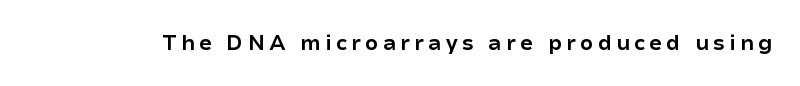
The image shows 21 px bold type, upright; set not underlined.
